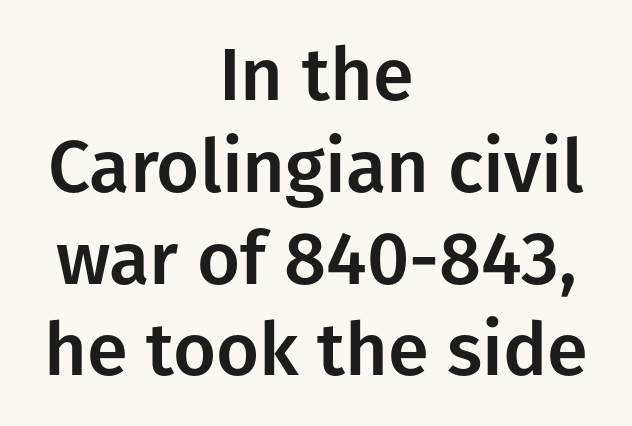
Q: Is the text italic (slanted)? A: No, it is upright.
Q: Is the typeface a serif or a sans-serif typeface? A: Sans-serif.
Q: Is the text underlined? A: No.
Q: How is the paragraph aligned? A: Centered.
Q: Is the spacing between letters normal or unusually wide? A: Normal.
Q: Width (condensed, normal, or wide)? A: Normal.
Q: Stroke contrast? A: Low.
Q: x-height? A: Medium.
Q: Monospaced? A: No.
